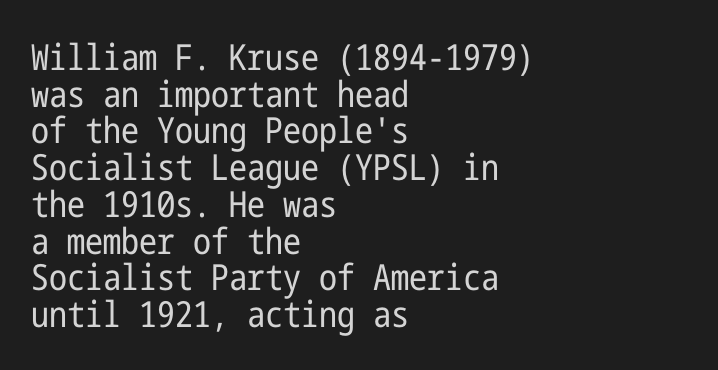
The rendering anchors every line to the left-hand side. The specimen reads as upright at a glance. Vertical spacing — tight. The specimen omits any rule beneath the text block's lines. Glyph-to-glyph distance matches everyday printed text.
